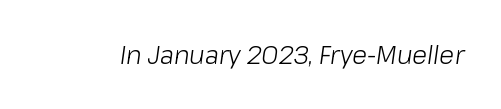
Q: Is the text bold? A: No.
Q: Is the text italic (slanted)? A: Yes, it leans right by about 8 degrees.
Q: Is the text underlined? A: No.
Q: Is the spacing between letters normal or unusually wide? A: Normal.
